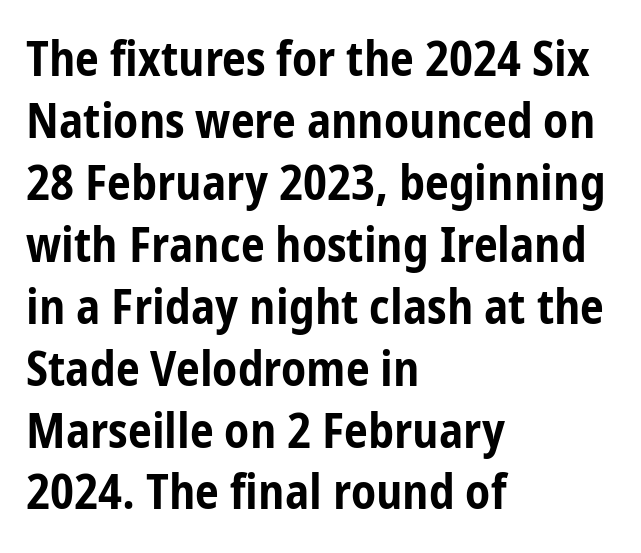
Serif or sans? Sans — the stroke terminals are bare. The vertical gap from one line to the next is medium. Tracking value appears to be zero — textbook default spacing. This sample uses an upright cut, with every glyph sitting square on the baseline. Students, this is bold: see how much ink each stroke carries. Looks like regular typesetting: each glyph gets only the width it needs.
